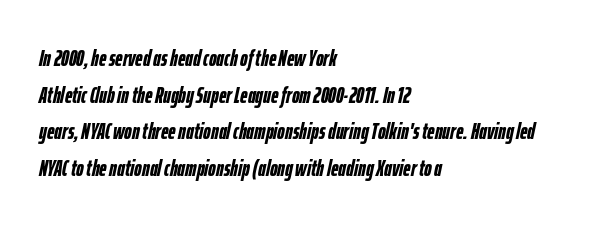
The compositor pushed each line to the left boundary. In terms of letterspacing, this is plain default setting. Tall strokes in this sample are angled rather than plumb. You'd pick this weight for a headline — it's a proper bold. A normal amount of white space separates one row of letters from the next.
